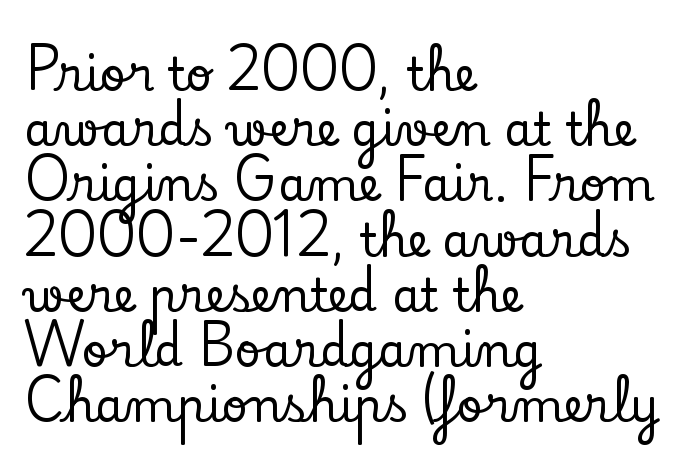
All the whitespace from short lines collects on the right. Descenders are the only things crossing below the line. What stands out about the letter spacing? Nothing — it is the standard amount.
